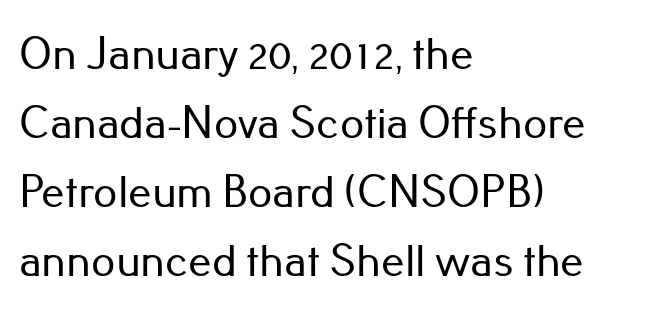
Q: Is the text italic (slanted)? A: No, it is upright.
Q: Is the typeface a serif or a sans-serif typeface? A: Sans-serif.
Q: Is the text underlined? A: No.
Q: How is the paragraph aligned? A: Left-aligned.
Q: Is the spacing between letters normal or unusually wide? A: Normal.
Q: Is the spacing between lines tight, normal or loose? A: Normal.
Q: Width (condensed, normal, or wide)? A: Normal.
Q: Stroke contrast? A: Low.
Q: x-height? A: Small.
Q: Monospaced? A: No.
